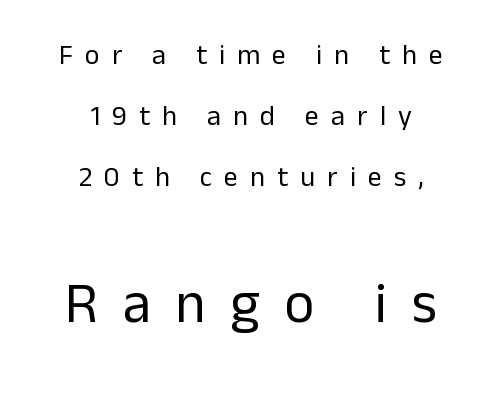
Unmarked baselines from the first word to the last. The gaps between neighbouring characters are conspicuously large. The letters stand upright; this is a roman face. Stem width sits at or under what a default text font uses. The font family rendered here belongs to the sans-serif group. Note: smaller setting up top, larger setting below.
